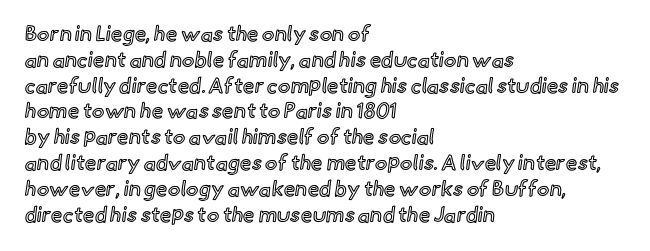
Underline: absent. This rendering uses left alignment, leaving the right contour irregular. In terms of letterspacing, this is plain default setting.
